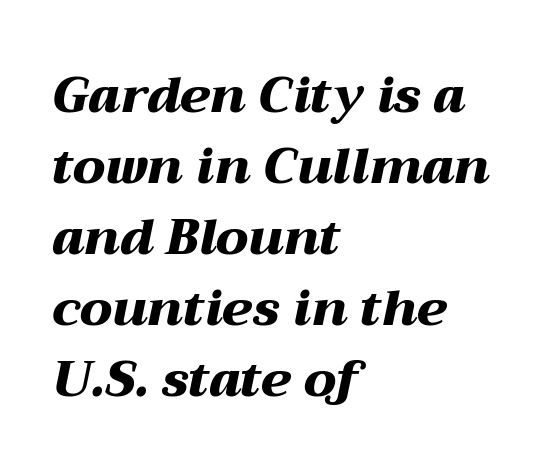
The image shows 50 px heavy, wide type, italic (leaning right); set left-aligned, normal line spacing (1.42x), normal letter spacing, not underlined; medium stroke contrast and a medium x-height.
